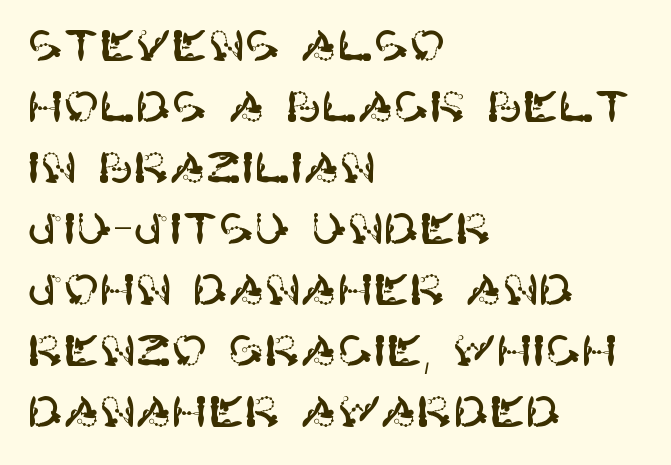
{"serif": "no", "italic": "no", "width": "normal", "stroke_contrast": "high", "x_height": "large", "underline": "no", "align": "left", "line_spacing": "normal", "line_spacing_ratio": 1.42, "letter_spacing": "normal", "letter_spacing_em": 0.0, "glyph_px": 43}
